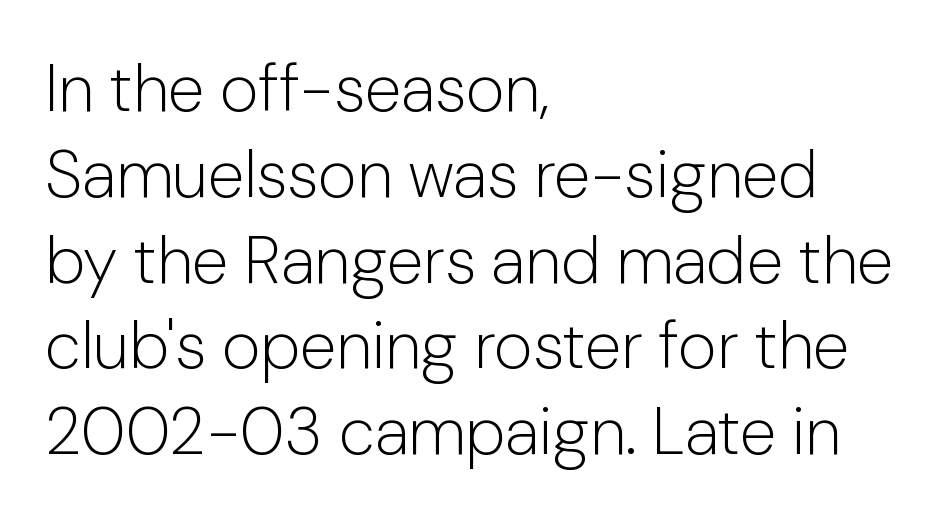
{"serif": "no", "italic": "no", "bold": "no", "weight": "light", "width": "normal", "stroke_contrast": "low", "x_height": "medium", "monospaced": "no", "underline": "no", "align": "left", "line_spacing": "normal", "line_spacing_ratio": 1.3, "letter_spacing": "normal", "letter_spacing_em": 0.0, "glyph_px": 66}
